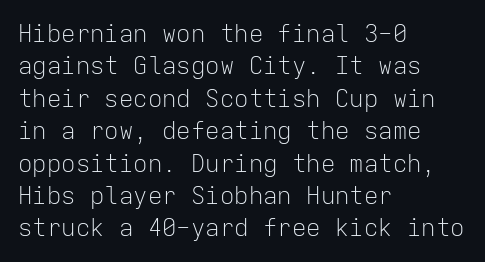
The typesetter chose a ragged-right arrangement here. In terms of letterspacing, this is plain default setting. Descenders hang freely into open space. A typesetter would call this leading conventional body-copy spacing. Stems and bowls with no extra thickness — not bold.
